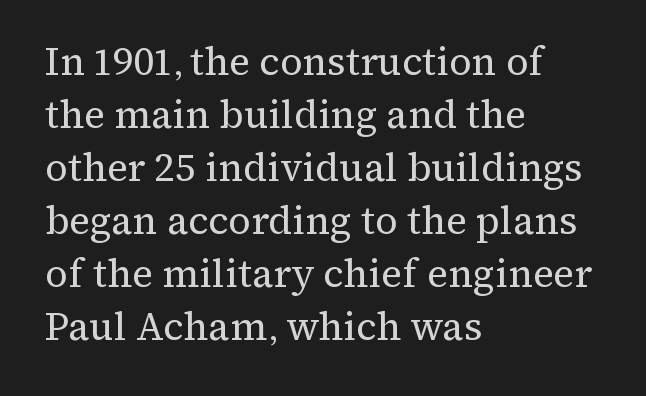
{"serif": "yes", "italic": "no", "bold": "no", "weight": "regular", "width": "normal", "stroke_contrast": "medium", "x_height": "medium", "monospaced": "no", "underline": "no", "align": "left", "line_spacing": "normal", "line_spacing_ratio": 1.36, "letter_spacing": "normal", "letter_spacing_em": 0.0, "glyph_px": 39}
